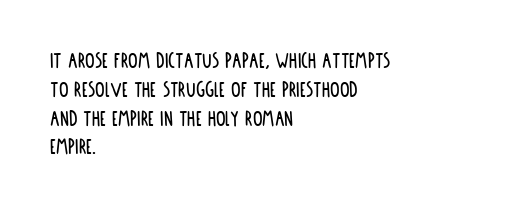
In CSS terms this would be text-align: left. The letters stand upright; this is a roman face. Underlining? Definitely not there. These lines keep a tight, regular rhythm from letter to letter.
